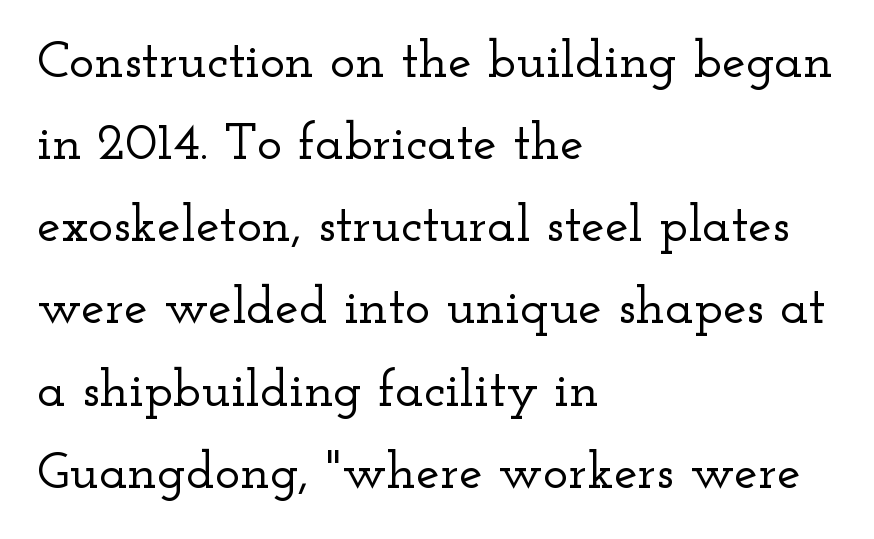
{"serif": "yes", "italic": "no", "width": "wide", "stroke_contrast": "low", "x_height": "small", "monospaced": "no", "underline": "no", "align": "left", "line_spacing": "normal", "line_spacing_ratio": 1.55, "letter_spacing": "normal", "letter_spacing_em": 0.0, "glyph_px": 53}
